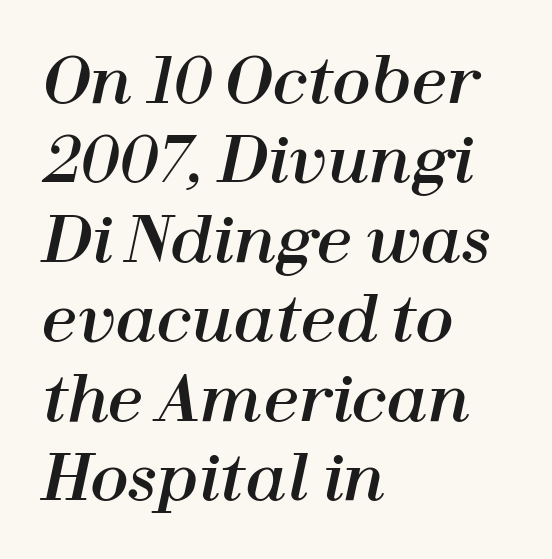
The image shows 63 px text type, italic (leaning right); set left-aligned, normal line spacing (1.26x), normal letter spacing, not underlined; high stroke contrast and a medium x-height.
